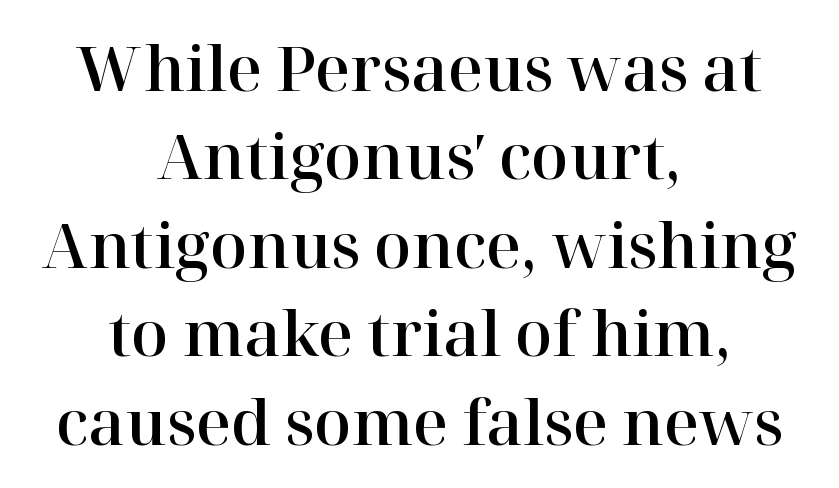
Tracking here is standard; glyphs follow each other at the usual distance. Each row of text sits above clean, open space. This is roman type, the default non-slanted kind. The characters display serif detailing at their extremities.
